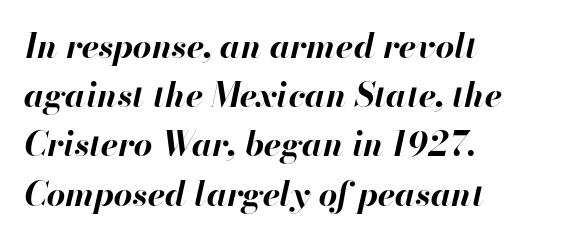
Characters are canted at an angle relative to the baseline's perpendicular. Strong, thick strokes mark this as bold type. Proportional: the letters do not fall into vertical columns. No word sits above an underline. This rendering leaves character spacing at its baseline value.
